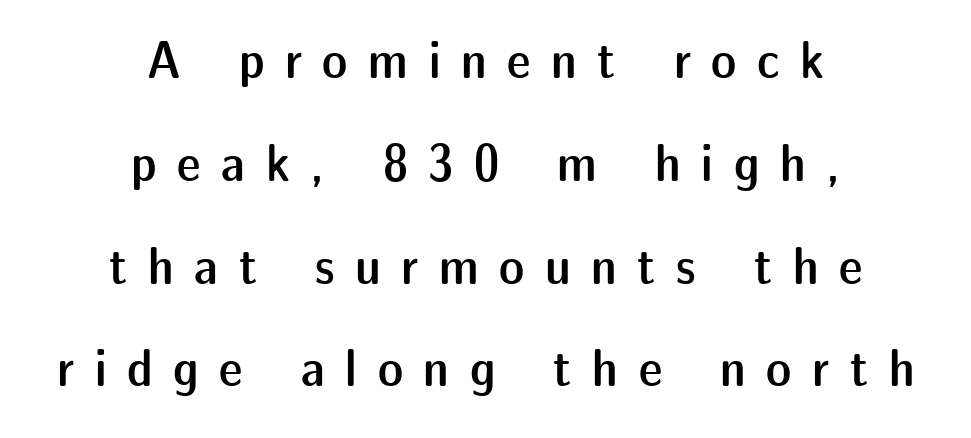
Q: Is the text bold? A: Semi-bold.
Q: Is the text italic (slanted)? A: No, it is upright.
Q: Is the typeface a serif or a sans-serif typeface? A: Sans-serif.
Q: Is the text underlined? A: No.
Q: How is the paragraph aligned? A: Centered.
Q: Is the spacing between letters normal or unusually wide? A: Unusually wide.
Q: Is the spacing between lines tight, normal or loose? A: Loose.
Q: Width (condensed, normal, or wide)? A: Normal.
Q: Stroke contrast? A: Low.
Q: x-height? A: Medium.
Q: Monospaced? A: No.
